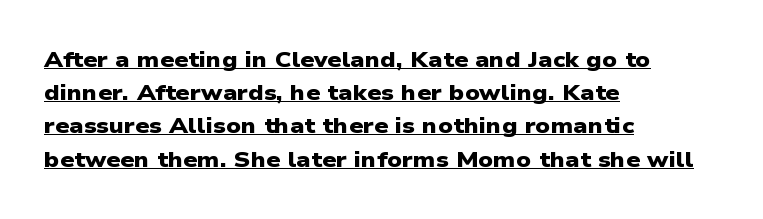
{"bold": "yes", "underline": "yes", "align": "left", "line_spacing": "normal", "line_spacing_ratio": 1.51, "letter_spacing": "normal", "letter_spacing_em": 0.0, "glyph_px": 22}
